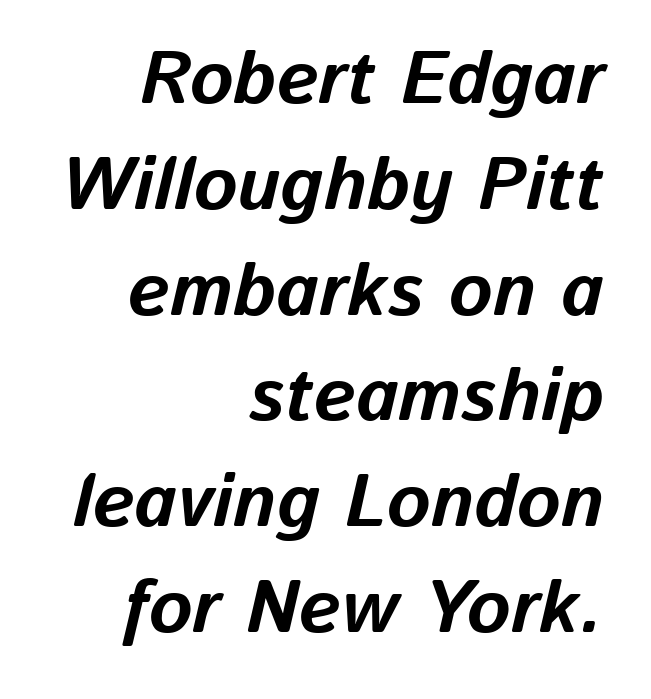
The image shows 74 px bold type, italic (leaning right); set right-aligned, normal line spacing (1.43x), normal letter spacing, not underlined; low stroke contrast and a medium x-height.
